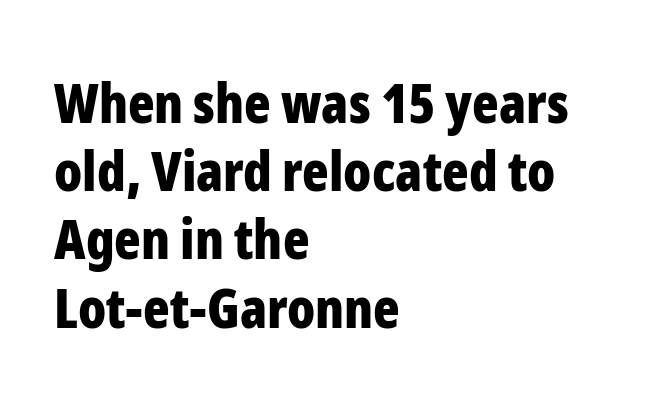
{"serif": "no", "italic": "no", "bold": "yes", "weight": "bold", "width": "condensed", "stroke_contrast": "low", "x_height": "medium", "monospaced": "no", "underline": "no", "align": "left", "line_spacing_ratio": 1.24, "letter_spacing": "normal", "letter_spacing_em": 0.0, "glyph_px": 55}
